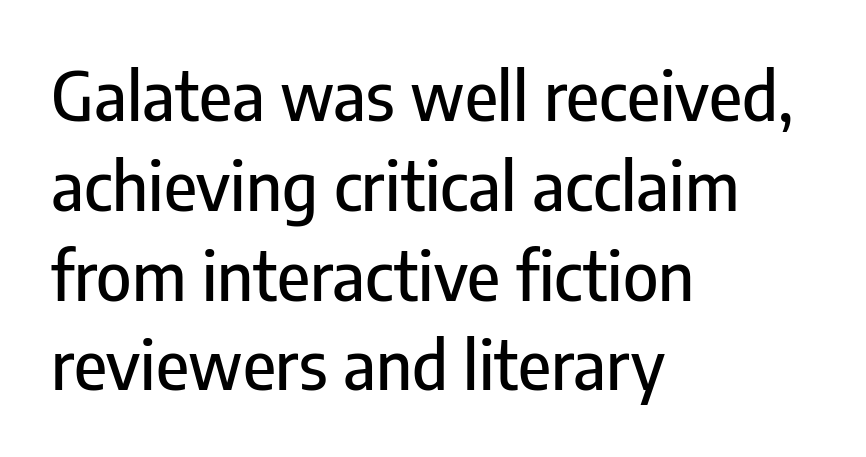
{"serif": "no", "italic": "no", "width": "condensed", "stroke_contrast": "low", "x_height": "medium", "monospaced": "no", "underline": "no", "align": "left", "line_spacing": "normal", "line_spacing_ratio": 1.34, "letter_spacing": "normal", "letter_spacing_em": 0.0, "glyph_px": 67}
